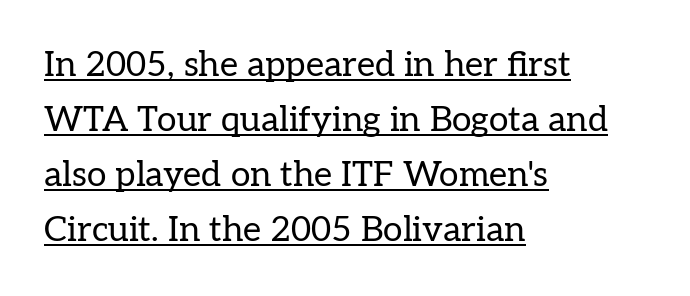
The image shows 35 px regular-weight serif type, upright; set left-aligned, normal line spacing (1.57x), normal letter spacing, underlined; low stroke contrast and a medium x-height.
